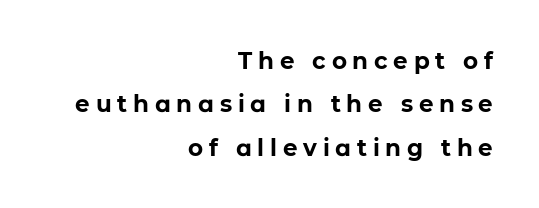
The lines in this sample share a right terminus and differ only in where they begin. These lines carry a lot of weight — the face is fully bold. The font's upright variant was chosen for this text. The baseline area is clear. Between one letter and the next there's a generous, obvious gap.
